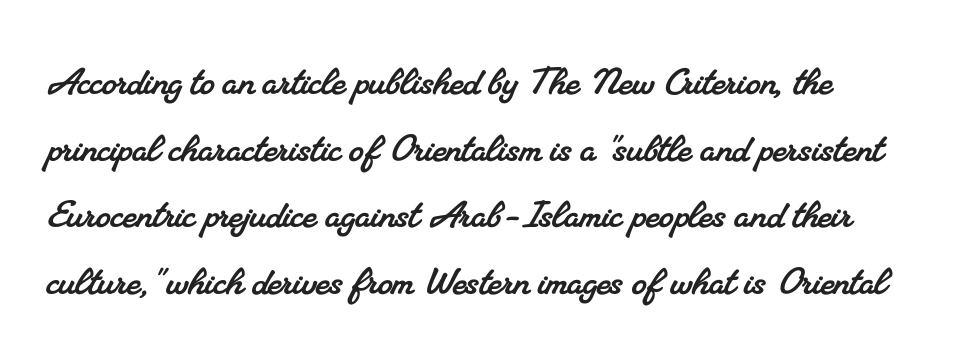
{"serif": "yes", "width": "normal", "stroke_contrast": "medium", "x_height": "small", "monospaced": "no", "underline": "no", "align": "left", "line_spacing": "normal", "line_spacing_ratio": 1.42, "letter_spacing": "normal", "letter_spacing_em": 0.0, "glyph_px": 47}
